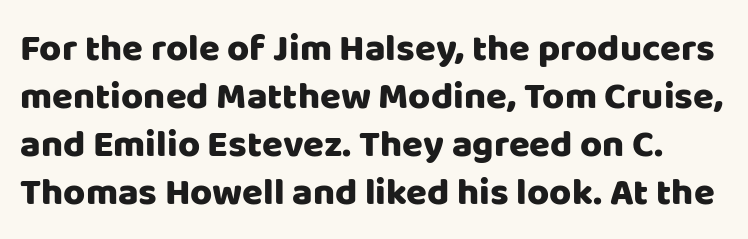
{"serif": "no", "italic": "no", "width": "normal", "stroke_contrast": "low", "x_height": "large", "monospaced": "no", "underline": "no", "line_spacing": "normal", "line_spacing_ratio": 1.26, "letter_spacing": "normal", "letter_spacing_em": 0.0, "glyph_px": 38}
